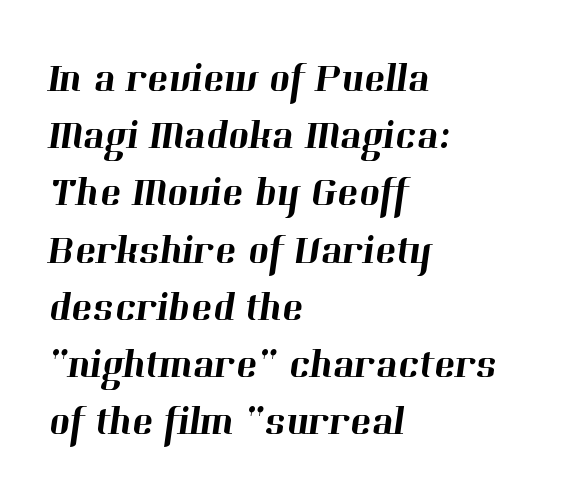
Leftover space on each line is placed entirely after the last word. Leading matches the norm, producing a regular column. The space beneath each line is pristine and unruled. What kind of face is this? One with serifs.
